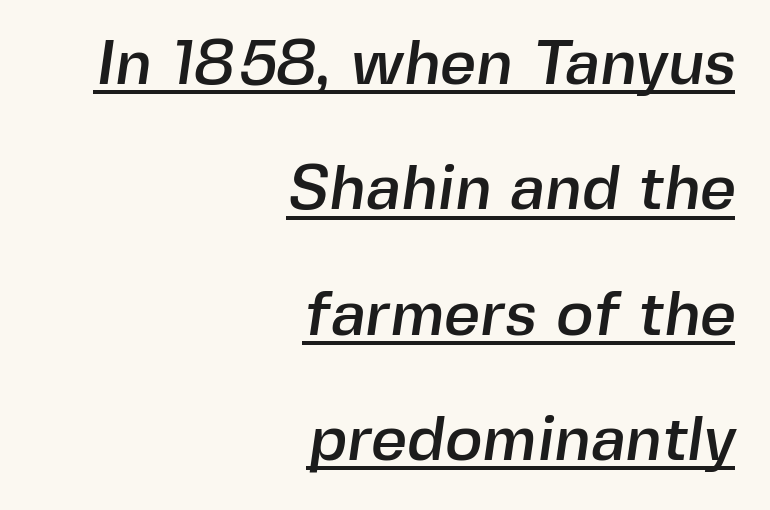
Note: no serifs on the glyphs. Varying glyph widths throughout — classic text-font behaviour. Caption: standard tracking, unaltered. Teacher's note: observe the even right margin — that is flush-right alignment. Leading is clearly above the norm, producing a sparse column. A rule runs beneath these lines of type.
